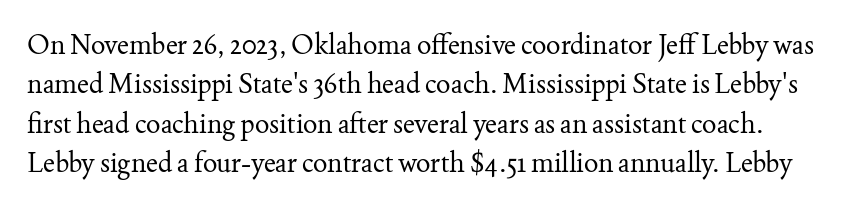
Summary of weight: not heavy and not bold. The specimen omits any rule beneath the text block's lines. The passage shown has conventional tracking throughout. The lines sit at an ordinary, default distance from one another. Posture: upright roman.
